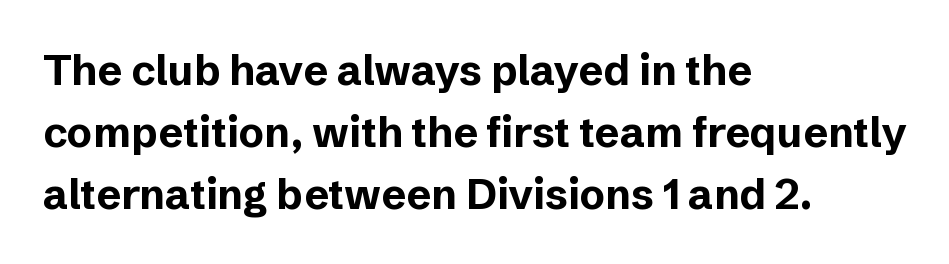
Q: Is the text bold? A: Yes.
Q: Is the text italic (slanted)? A: No, it is upright.
Q: Is the typeface a serif or a sans-serif typeface? A: Sans-serif.
Q: Is the text underlined? A: No.
Q: How is the paragraph aligned? A: Left-aligned.
Q: Is the spacing between letters normal or unusually wide? A: Normal.
Q: Is the spacing between lines tight, normal or loose? A: Normal.
Q: Width (condensed, normal, or wide)? A: Normal.
Q: Stroke contrast? A: Low.
Q: x-height? A: Medium.
Q: Monospaced? A: No.
